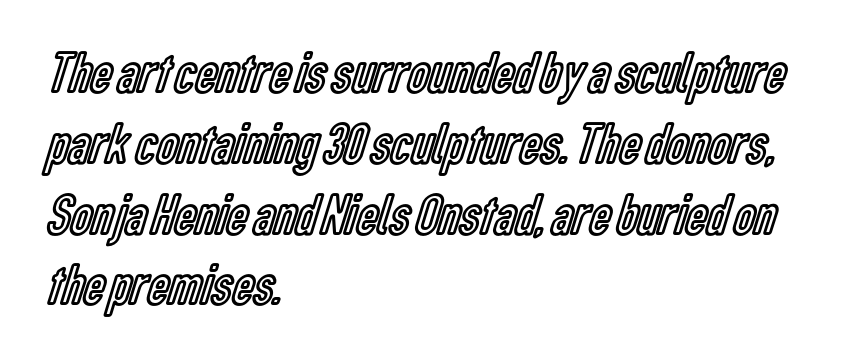
{"width": "condensed", "x_height": "medium", "monospaced": "no", "underline": "no", "align": "left", "line_spacing_ratio": 1.2, "letter_spacing": "normal", "letter_spacing_em": 0.0, "glyph_px": 59}
